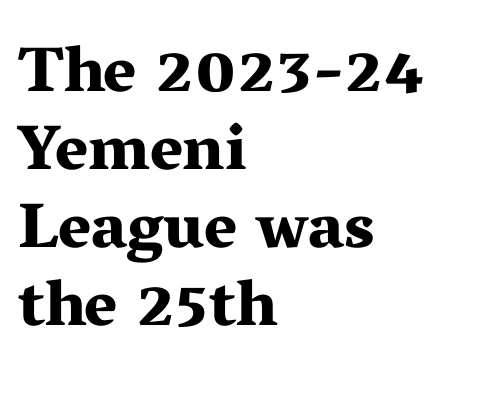
Q: Is the text bold? A: Yes.
Q: Is the text italic (slanted)? A: No, it is upright.
Q: Is the typeface a serif or a sans-serif typeface? A: Serif.
Q: Is the text underlined? A: No.
Q: How is the paragraph aligned? A: Left-aligned.
Q: Is the spacing between letters normal or unusually wide? A: Normal.
Q: Width (condensed, normal, or wide)? A: Wide.
Q: Stroke contrast? A: Medium.
Q: x-height? A: Medium.
Q: Monospaced? A: No.
